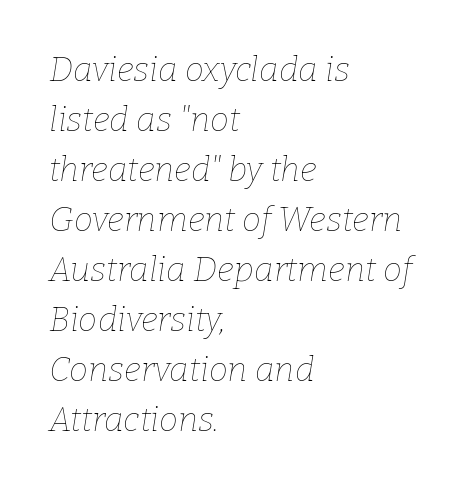
The ragged edge is on the right, which tells us the setting is flush left. Baseline-to-baseline distance is the conventional proportion of letter height. The passage shown is not bold in any degree. Spacing verdict: proportional, widths tailored to each character.
